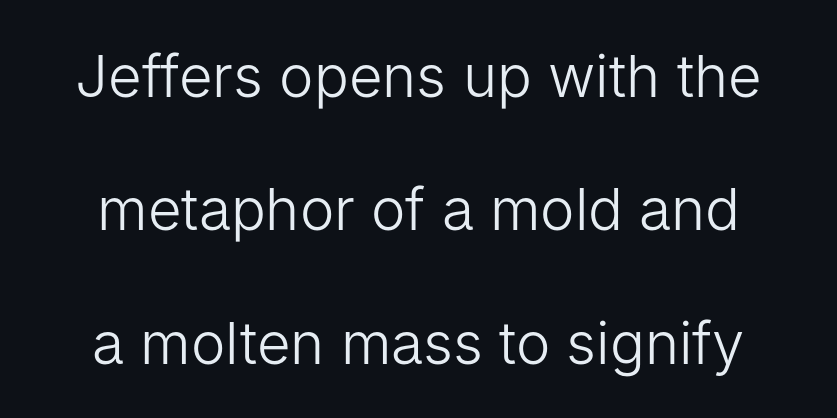
Q: Is the text bold? A: No.
Q: Is the text italic (slanted)? A: No, it is upright.
Q: Is the typeface a serif or a sans-serif typeface? A: Sans-serif.
Q: Is the text underlined? A: No.
Q: Is the spacing between letters normal or unusually wide? A: Normal.
Q: Is the spacing between lines tight, normal or loose? A: Loose.
Q: Width (condensed, normal, or wide)? A: Normal.
Q: Stroke contrast? A: Low.
Q: x-height? A: Medium.
Q: Monospaced? A: No.
